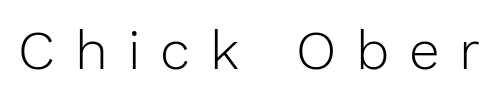
{"serif": "no", "italic": "no", "bold": "no", "weight": "light", "width": "normal", "stroke_contrast": "low", "x_height": "medium", "monospaced": "no", "underline": "no", "letter_spacing": "wide", "letter_spacing_em": 0.36, "glyph_px": 55}
